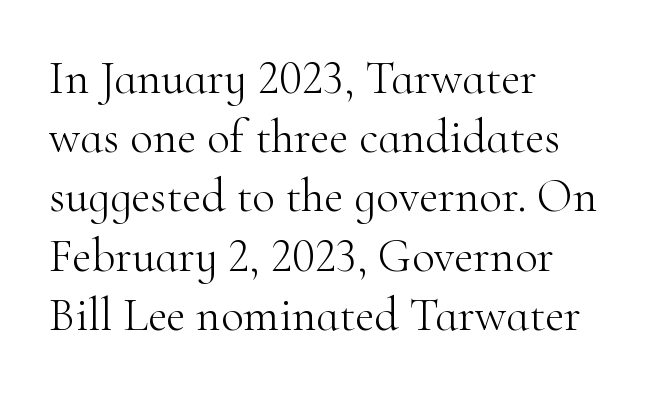
{"serif": "yes", "italic": "no", "bold": "no", "weight": "light", "width": "normal", "stroke_contrast": "high", "x_height": "small", "monospaced": "no", "underline": "no", "align": "left", "line_spacing": "normal", "line_spacing_ratio": 1.26, "letter_spacing": "normal", "letter_spacing_em": 0.0, "glyph_px": 47}
